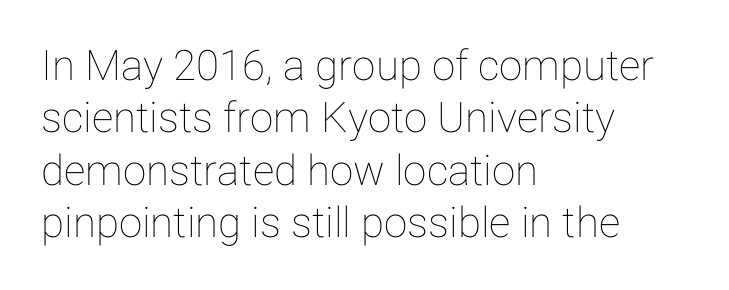
The image shows 42 px text type, upright; set left-aligned, normal line spacing (1.25x), normal letter spacing, not underlined; low stroke contrast and a medium x-height.
